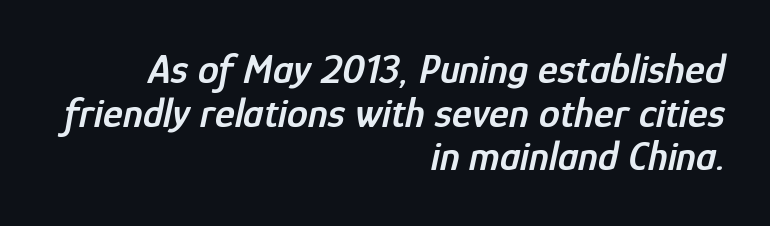
{"italic": "yes", "lean": "right", "slant_degrees": 12, "bold": "semi", "weight": "semibold", "width": "condensed", "stroke_contrast": "low", "x_height": "medium", "monospaced": "no", "underline": "no", "align": "right", "line_spacing": "tight", "line_spacing_ratio": 1.04, "letter_spacing": "normal", "letter_spacing_em": 0.0, "glyph_px": 42}
